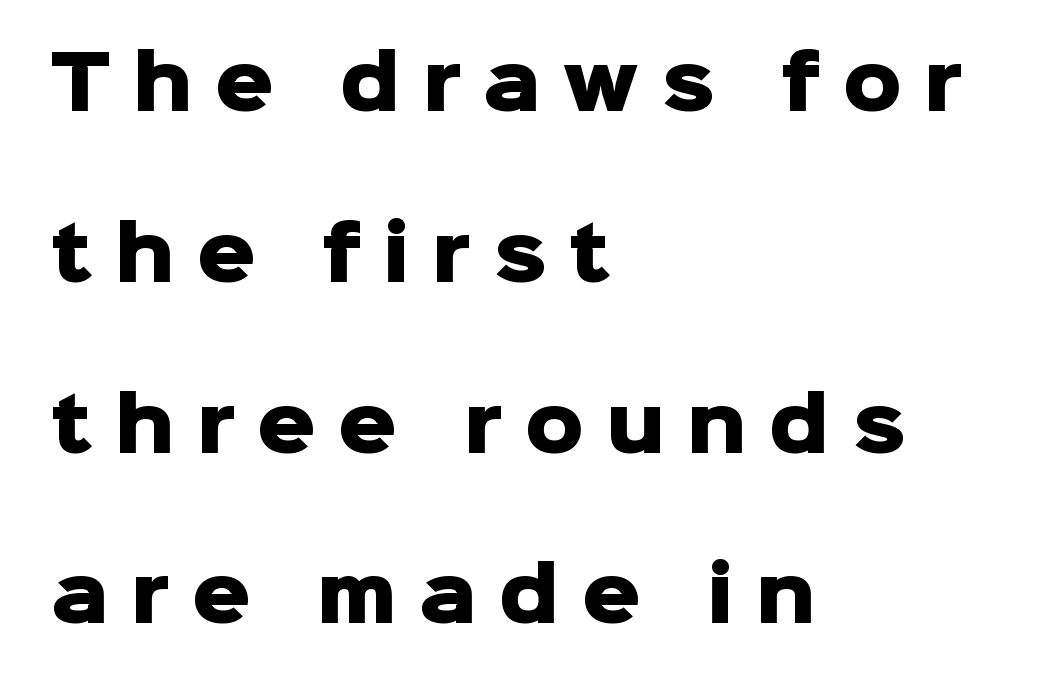
{"serif": "no", "italic": "no", "bold": "yes", "weight": "heavy", "width": "normal", "stroke_contrast": "low", "x_height": "medium", "monospaced": "no", "underline": "no", "align": "left", "line_spacing": "loose", "line_spacing_ratio": 2.34, "letter_spacing": "wide", "letter_spacing_em": 0.3, "glyph_px": 73}
